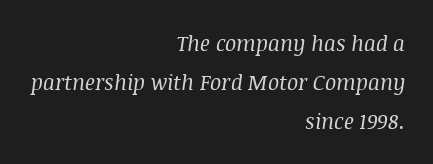
{"italic": "yes", "lean": "right", "slant_degrees": 8, "bold": "no", "underline": "no", "align": "right", "line_spacing_ratio": 1.85, "letter_spacing": "normal", "letter_spacing_em": 0.0, "glyph_px": 21}
